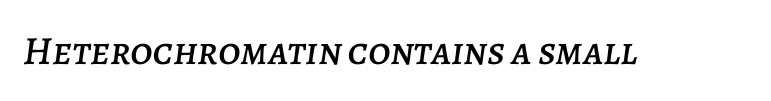
The image shows 40 px text type, italic (leaning right); set normal letter spacing, not underlined; low stroke contrast and a large x-height.
